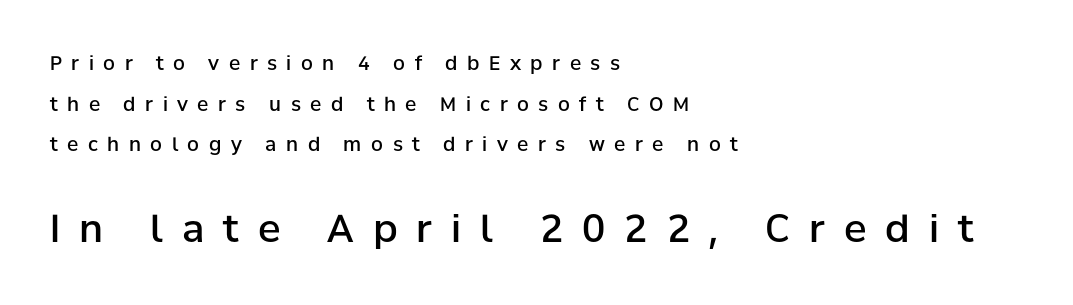
Q: Is the text bold? A: Semi-bold.
Q: Is the text italic (slanted)? A: No, it is upright.
Q: Is the typeface a serif or a sans-serif typeface? A: Sans-serif.
Q: Is the text underlined? A: No.
Q: How is the paragraph aligned? A: Left-aligned.
Q: Is the spacing between letters normal or unusually wide? A: Unusually wide.
Q: Is the spacing between lines tight, normal or loose? A: Loose.
Q: Which block of text is set in a larger size, the first (top) or the second (bottom)? A: The second (bottom) one.
Q: Width (condensed, normal, or wide)? A: Normal.
Q: Stroke contrast? A: Low.
Q: x-height? A: Medium.
Q: Monospaced? A: No.
